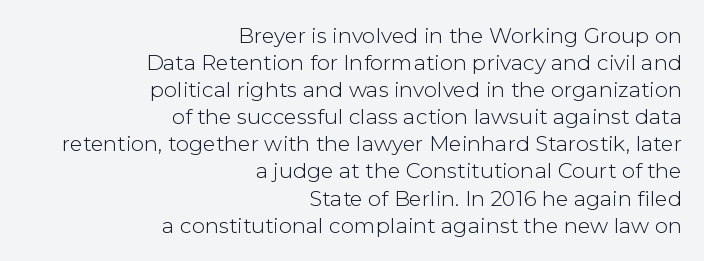
Q: Is the text bold? A: No.
Q: Is the text italic (slanted)? A: No, it is upright.
Q: Is the text underlined? A: No.
Q: How is the paragraph aligned? A: Right-aligned.
Q: Is the spacing between letters normal or unusually wide? A: Normal.
Q: Is the spacing between lines tight, normal or loose? A: Normal.
